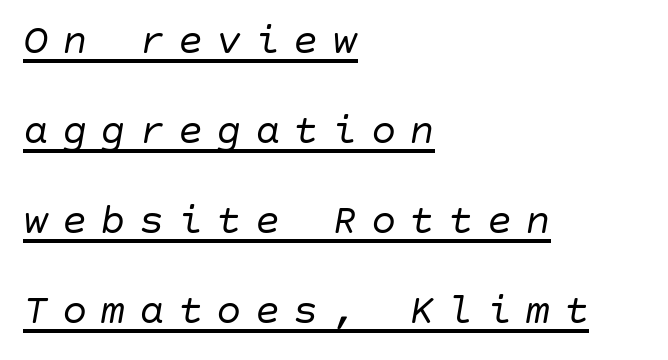
The passage shown is underscored from start to finish. Bold? No — there's no thickening of the strokes. Italic? Definitely — the glyphs are oblique. Is the letter spacing exaggerated? Yes — the characters are pushed far apart. Where is the straight margin? On the left. These lines stand farther apart than default settings would place them.
